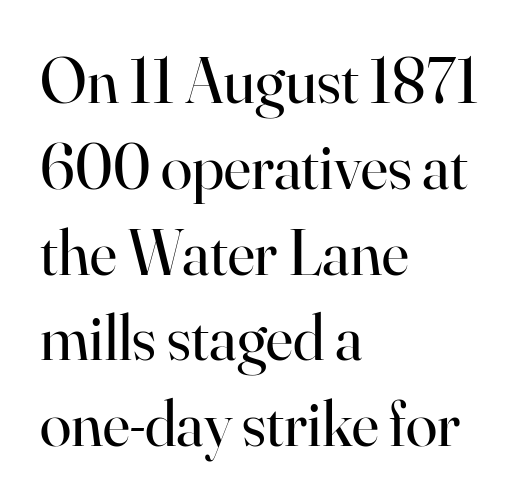
On a weight scale, this lands at 450 or below. Examine the stroke ends and you'll spot serifs. Glyph-to-glyph distance matches everyday printed text. A clean baseline with only descenders dipping below it. How would I describe the line gaps? Plain and ordinary. These lines were composed using upright roman letters.
